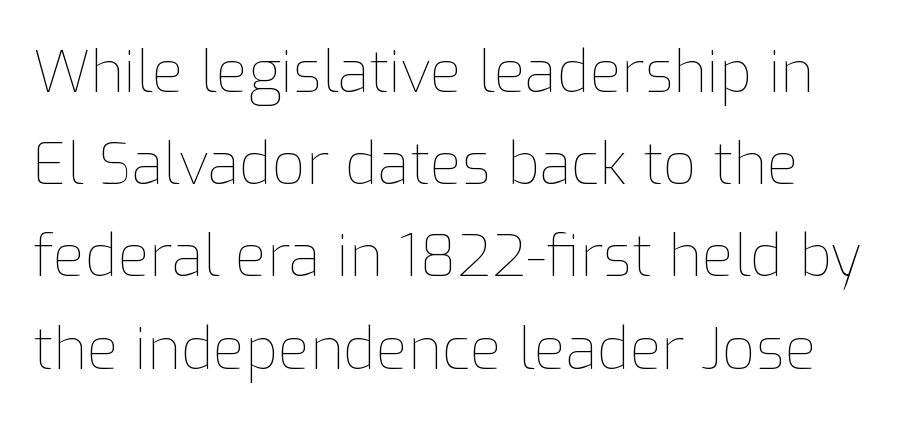
The specimen reads as upright at a glance. Is this a fixed-width face? No — the glyphs have proportional, varying widths. Unmarked baselines from the first word to the last. Default kerning and tracking; the words read as compact shapes. This sample keeps an unexceptional amount of space between lines.
